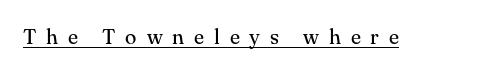
Q: Is the text bold? A: No.
Q: Is the text italic (slanted)? A: No, it is upright.
Q: Is the text underlined? A: Yes.
Q: Is the spacing between letters normal or unusually wide? A: Unusually wide.
